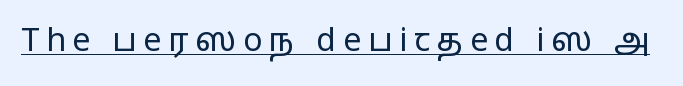
{"serif": "no", "italic": "no", "bold": "no", "weight": "regular", "width": "wide", "stroke_contrast": "low", "x_height": "medium", "monospaced": "no", "underline": "yes", "letter_spacing": "wide", "letter_spacing_em": 0.21, "glyph_px": 32}
